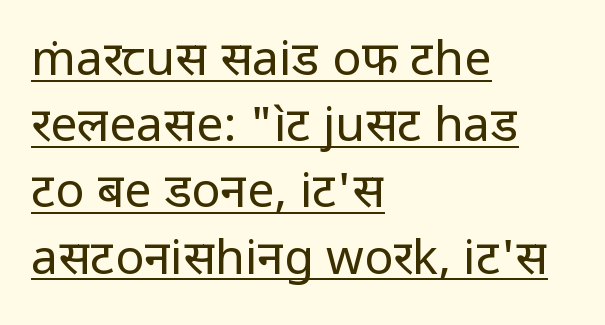
Q: Is the text bold? A: No.
Q: Is the text italic (slanted)? A: No, it is upright.
Q: Is the typeface a serif or a sans-serif typeface? A: Sans-serif.
Q: Is the text underlined? A: Yes.
Q: How is the paragraph aligned? A: Left-aligned.
Q: Is the spacing between letters normal or unusually wide? A: Normal.
Q: Is the spacing between lines tight, normal or loose? A: Normal.
Q: Width (condensed, normal, or wide)? A: Normal.
Q: Stroke contrast? A: Low.
Q: x-height? A: Medium.
Q: Monospaced? A: No.
